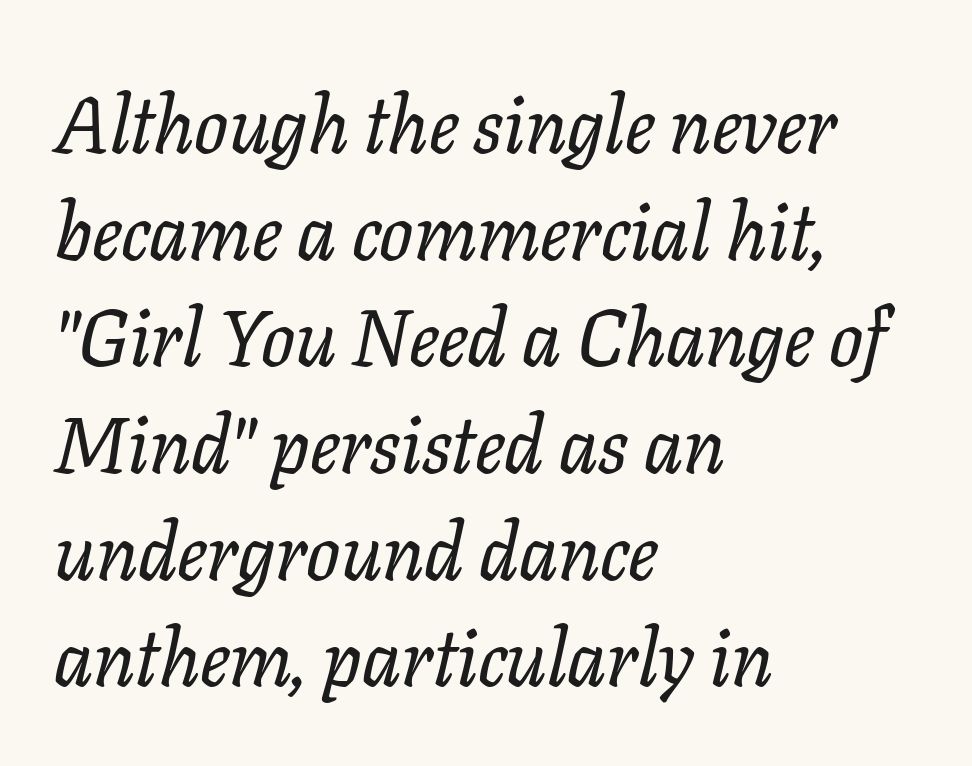
Typeset ragged right — the left edge is the straight one. Each letter's strokes conclude with small projecting serifs. Successive baselines arrive at the customary interval. A typesetter would mark this as italic.
